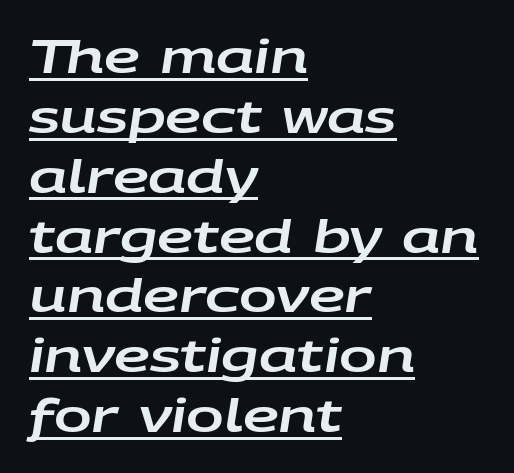
{"italic": "yes", "lean": "right", "slant_degrees": 9, "width": "wide", "stroke_contrast": "low", "x_height": "large", "monospaced": "no", "underline": "yes", "align": "left", "line_spacing": "normal", "line_spacing_ratio": 1.33, "letter_spacing": "normal", "letter_spacing_em": 0.0, "glyph_px": 45}
